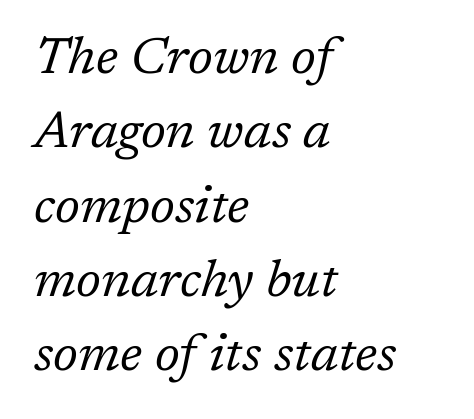
This sample has the flowing, uneven cadence of proportional lettering. The tracking reads as untouched default to a designer's eye. A typesetter would label this face a serif. The passage shown stacks its lines at a standard gap. Think standard paragraph weight, or any step lighter than that.
